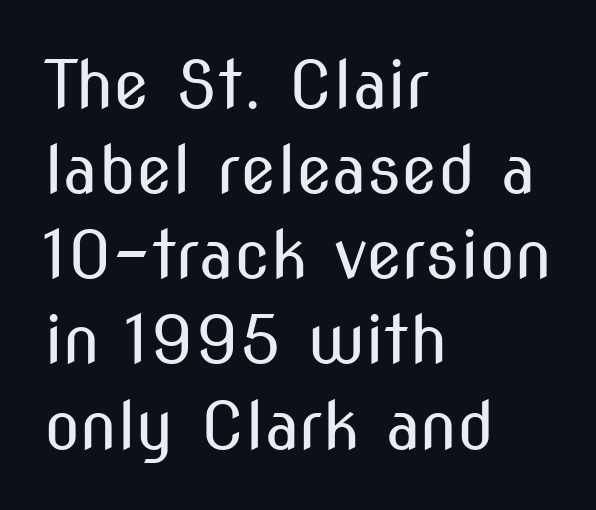
What kind of face is this? One without serifs — a sans. Inter-character spacing is left at the font's built-in metrics. This sample has the flowing, uneven cadence of proportional lettering. Descenders are the only things crossing below the line. It's the straight-up-and-down kind of type.
